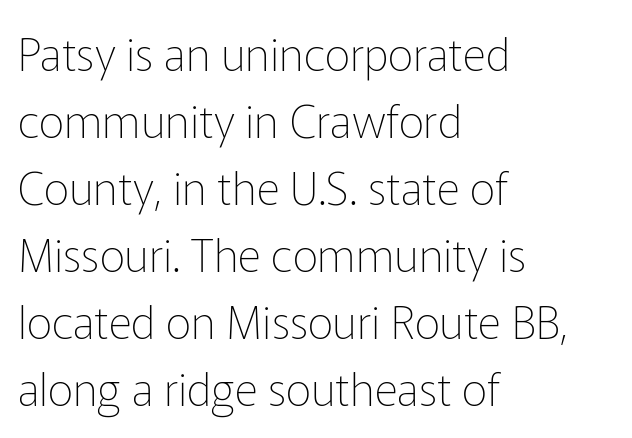
The image shows 45 px thin sans-serif type, upright; set left-aligned, normal line spacing (1.49x), normal letter spacing, not underlined; low stroke contrast and a medium x-height.
